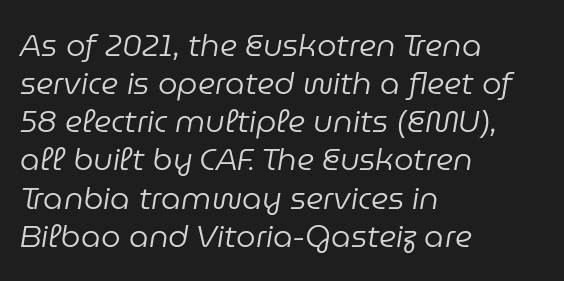
Q: Is the text bold? A: No.
Q: Is the text italic (slanted)? A: Yes, it leans right by about 9 degrees.
Q: Is the text underlined? A: No.
Q: How is the paragraph aligned? A: Left-aligned.
Q: Is the spacing between letters normal or unusually wide? A: Normal.
Q: Width (condensed, normal, or wide)? A: Normal.
Q: Stroke contrast? A: Low.
Q: x-height? A: Medium.
Q: Monospaced? A: No.
